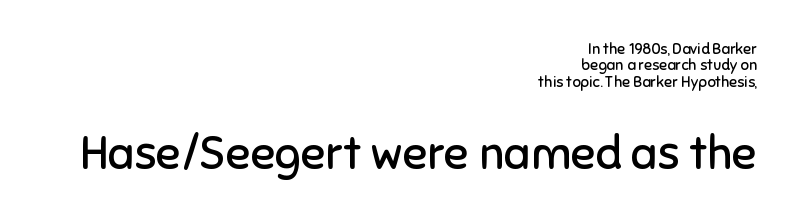
Q: Is the text bold? A: No.
Q: Is the text italic (slanted)? A: No, it is upright.
Q: Is the typeface a serif or a sans-serif typeface? A: Sans-serif.
Q: Is the text underlined? A: No.
Q: How is the paragraph aligned? A: Right-aligned.
Q: Is the spacing between letters normal or unusually wide? A: Normal.
Q: Is the spacing between lines tight, normal or loose? A: Tight.
Q: Which block of text is set in a larger size, the first (top) or the second (bottom)? A: The second (bottom) one.
Q: Width (condensed, normal, or wide)? A: Normal.
Q: Stroke contrast? A: Low.
Q: x-height? A: Medium.
Q: Monospaced? A: No.
